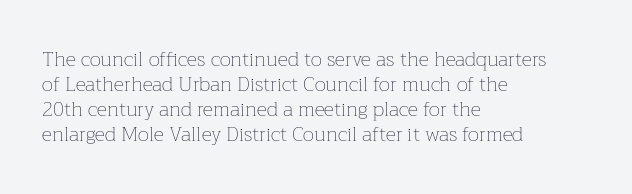
The image shows 20 px text type, upright; set left-aligned, normal line spacing (1.25x), normal letter spacing, not underlined.
